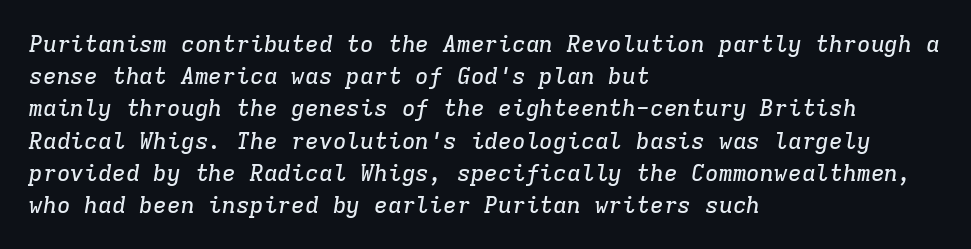
{"italic": "yes", "lean": "right", "slant_degrees": 9, "underline": "no", "align": "left", "line_spacing": "normal", "line_spacing_ratio": 1.4, "letter_spacing": "normal", "letter_spacing_em": 0.0, "glyph_px": 23}
